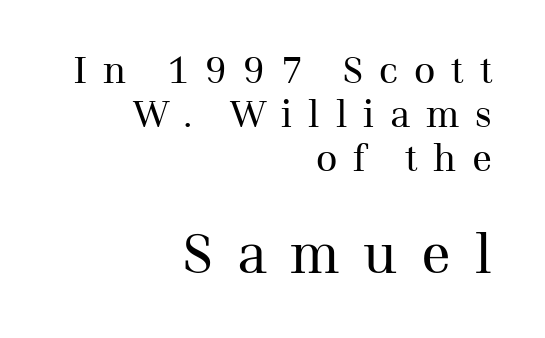
The image shows 55 px regular-weight serif type, upright; set right-aligned, line spacing 1.19x, unusually wide letter spacing (+0.43 em), not underlined; the second (bottom) block is 1.49x larger; medium stroke contrast and a medium x-height.
